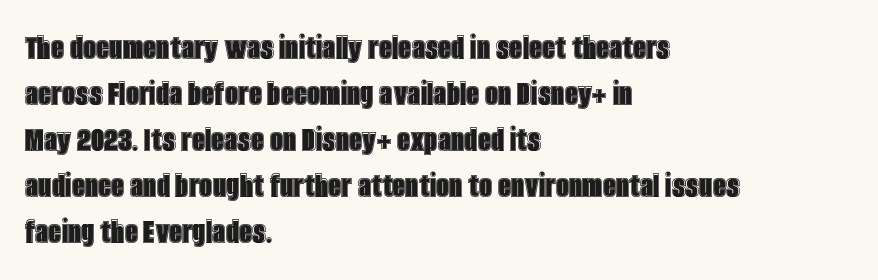
These lines stack with their left ends in a neat column. Each row of text sits above clean, open space. Caption: standard tracking, unaltered. A typesetter would mark this as roman, not italic. Here the designer chose a conventional face with non-uniform glyph widths.
